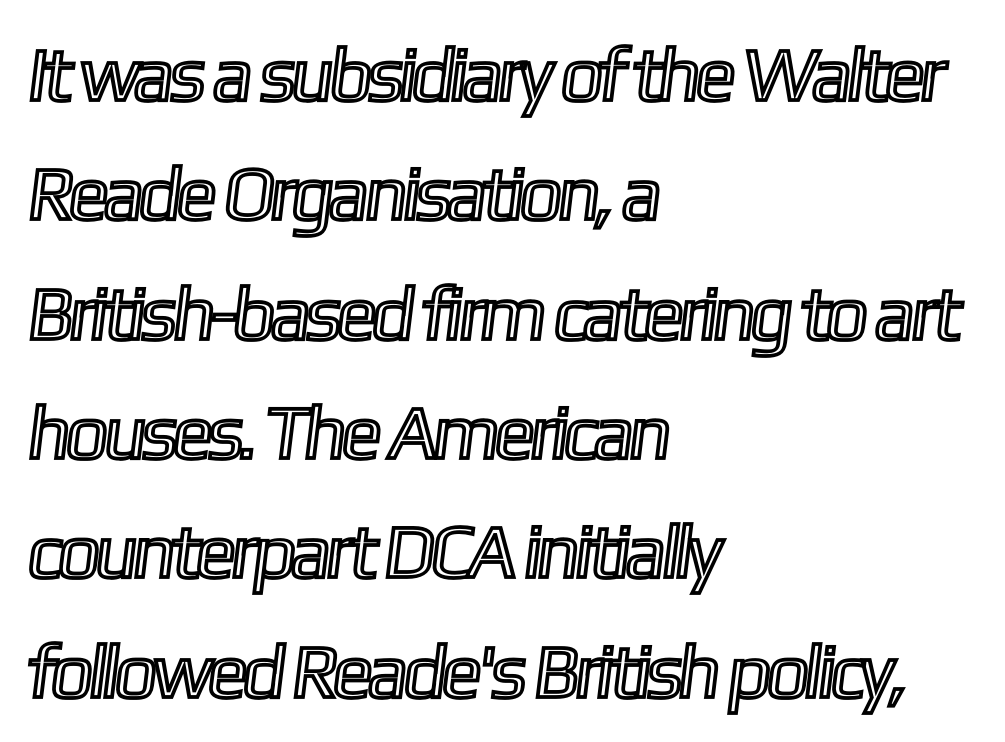
Q: Is the text underlined? A: No.
Q: How is the paragraph aligned? A: Left-aligned.
Q: Is the spacing between letters normal or unusually wide? A: Normal.
Q: Is the spacing between lines tight, normal or loose? A: Normal.
Q: Width (condensed, normal, or wide)? A: Condensed.
Q: x-height? A: Medium.
Q: Monospaced? A: No.
